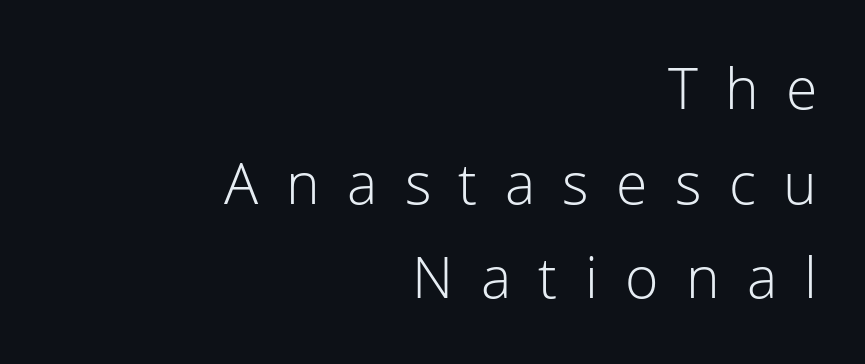
The image shows 57 px light sans-serif type, upright; set right-aligned, normal line spacing (1.66x), unusually wide letter spacing (+0.48 em), not underlined; low stroke contrast and a medium x-height.
